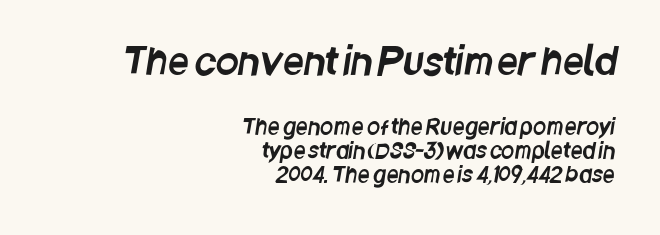
{"serif": "no", "width": "condensed", "stroke_contrast": "low", "x_height": "large", "monospaced": "no", "underline": "no", "align": "right", "line_spacing": "tight", "line_spacing_ratio": 1.15, "letter_spacing": "normal", "letter_spacing_em": 0.0, "larger_block": "first", "size_ratio": 1.76, "glyph_px": 37}
